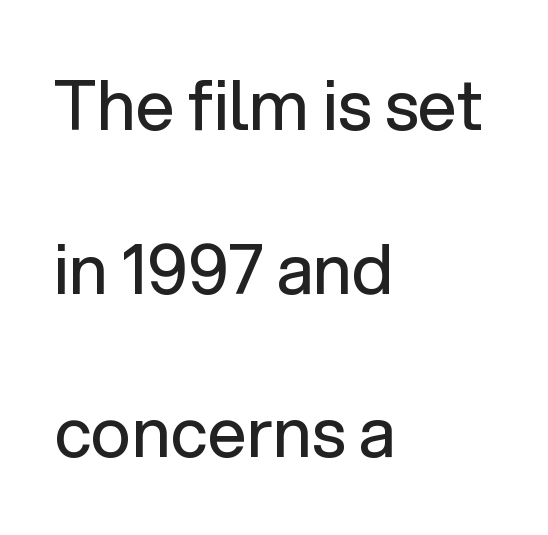
{"serif": "no", "italic": "no", "bold": "no", "weight": "regular", "width": "normal", "stroke_contrast": "low", "x_height": "medium", "monospaced": "no", "underline": "no", "align": "left", "line_spacing": "loose", "line_spacing_ratio": 2.37, "letter_spacing": "normal", "letter_spacing_em": 0.0, "glyph_px": 69}
